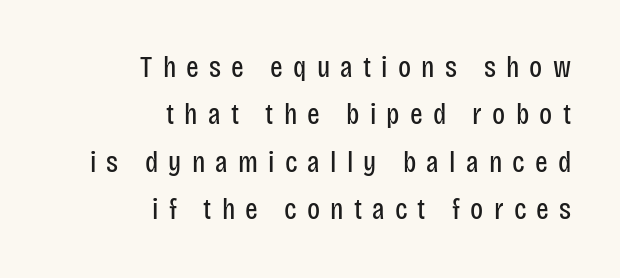
The image shows 30 px regular-weight, condensed sans-serif type, upright; set right-aligned, normal line spacing (1.58x), unusually wide letter spacing (+0.34 em), not underlined; low stroke contrast and a large x-height.
